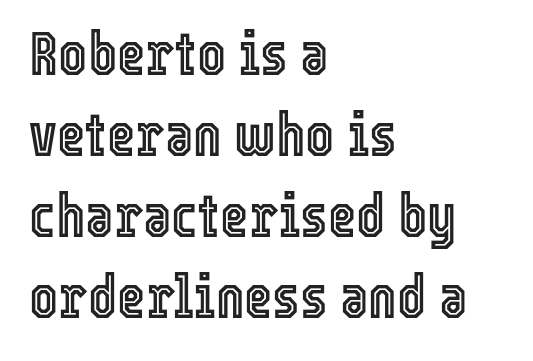
The image shows 61 px condensed type, upright; set left-aligned, normal line spacing (1.33x), normal letter spacing, not underlined; a medium x-height.
